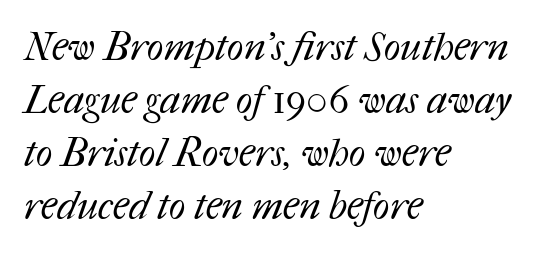
{"bold": "no", "weight": "regular", "width": "normal", "stroke_contrast": "medium", "x_height": "medium", "monospaced": "no", "underline": "no", "align": "left", "line_spacing": "normal", "line_spacing_ratio": 1.36, "letter_spacing": "normal", "letter_spacing_em": 0.0, "glyph_px": 39}
